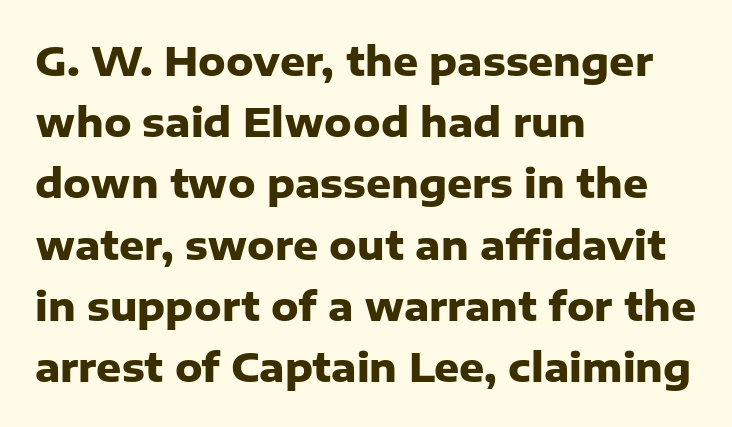
{"serif": "no", "italic": "no", "bold": "yes", "weight": "heavy", "width": "normal", "stroke_contrast": "low", "x_height": "medium", "monospaced": "no", "underline": "no", "align": "left", "line_spacing": "normal", "line_spacing_ratio": 1.57, "letter_spacing": "normal", "letter_spacing_em": 0.0, "glyph_px": 39}
